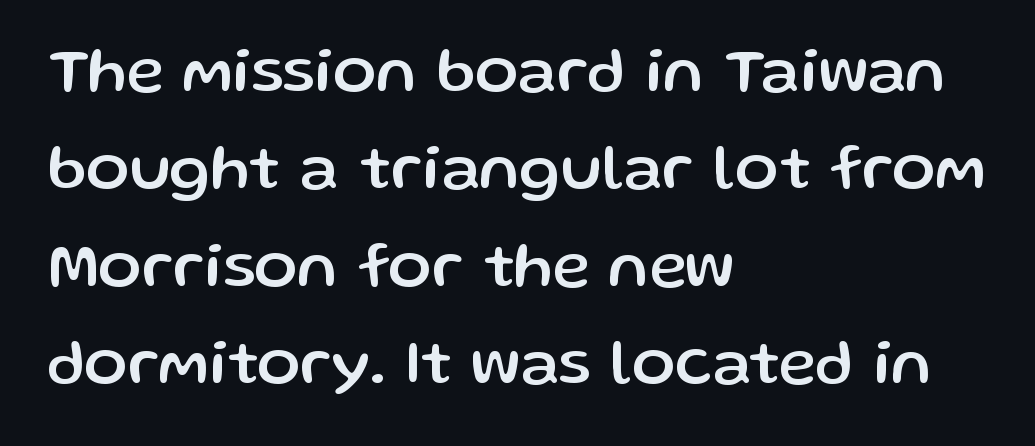
{"serif": "no", "italic": "no", "width": "normal", "stroke_contrast": "low", "x_height": "medium", "monospaced": "no", "underline": "no", "align": "left", "line_spacing": "normal", "line_spacing_ratio": 1.52, "letter_spacing": "normal", "letter_spacing_em": 0.0, "glyph_px": 64}
